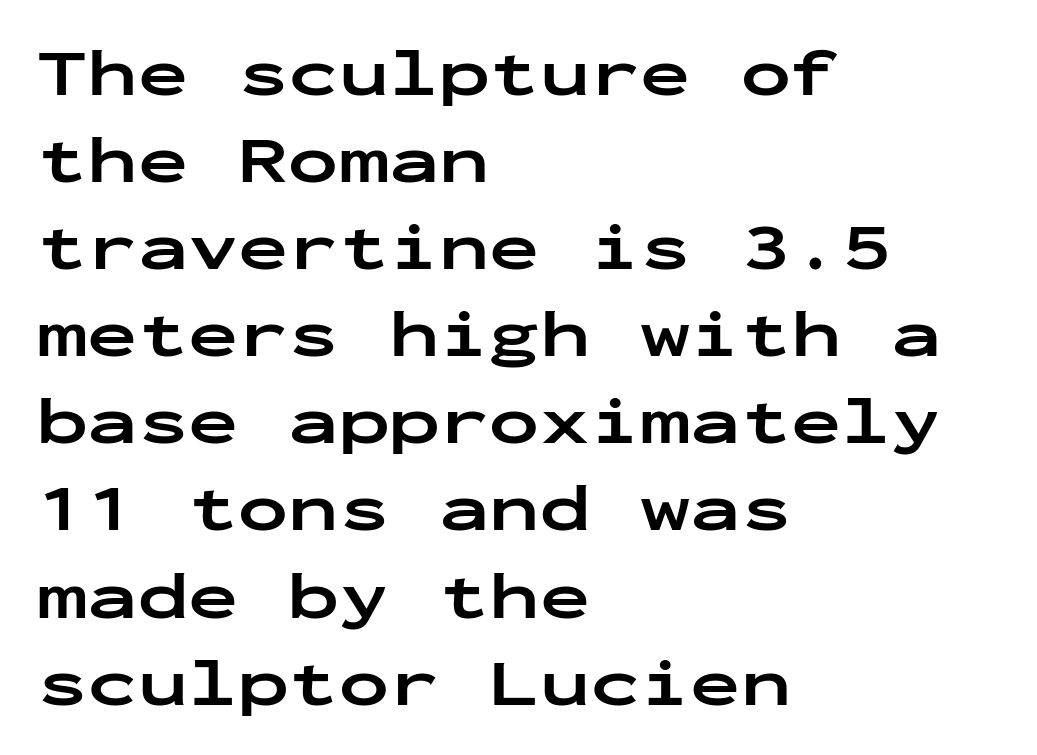
The image shows 67 px bold, wide sans-serif type, upright, monospaced; set left-aligned, normal line spacing (1.3x), normal letter spacing, not underlined; low stroke contrast and a medium x-height.
